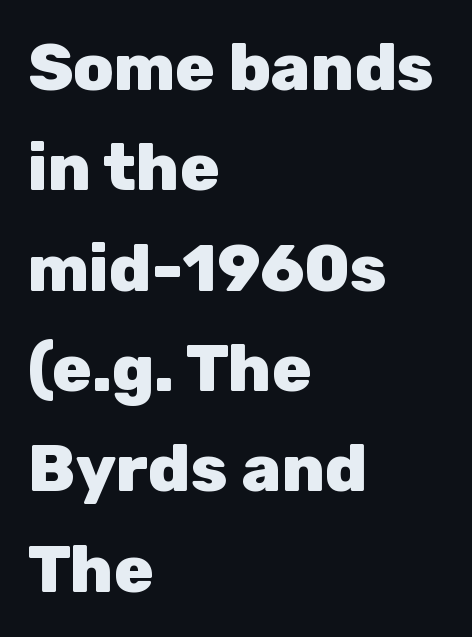
{"serif": "no", "italic": "no", "bold": "yes", "weight": "heavy", "width": "normal", "stroke_contrast": "low", "x_height": "medium", "monospaced": "no", "underline": "no", "align": "left", "line_spacing": "normal", "line_spacing_ratio": 1.52, "letter_spacing": "normal", "letter_spacing_em": 0.0, "glyph_px": 66}
